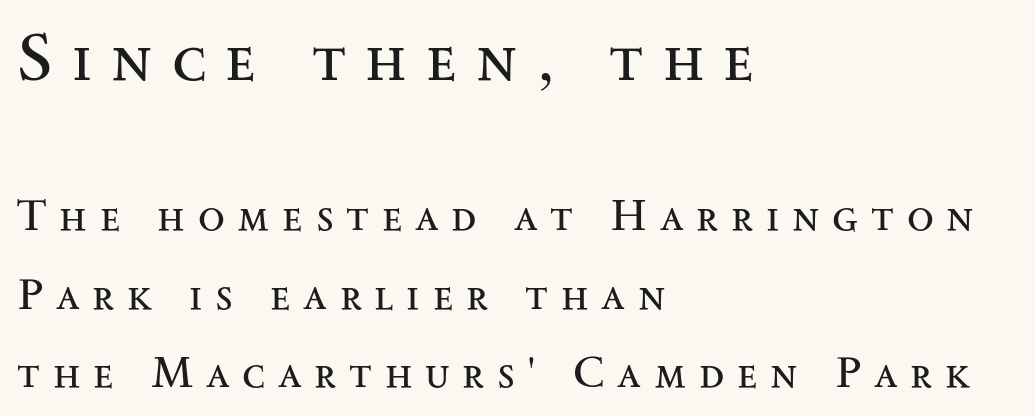
The image shows 66 px regular-weight, wide serif type, upright; set left-aligned, line spacing 1.79x, unusually wide letter spacing (+0.29 em), not underlined; the first (top) block is 1.5x larger; medium stroke contrast and a small x-height.
